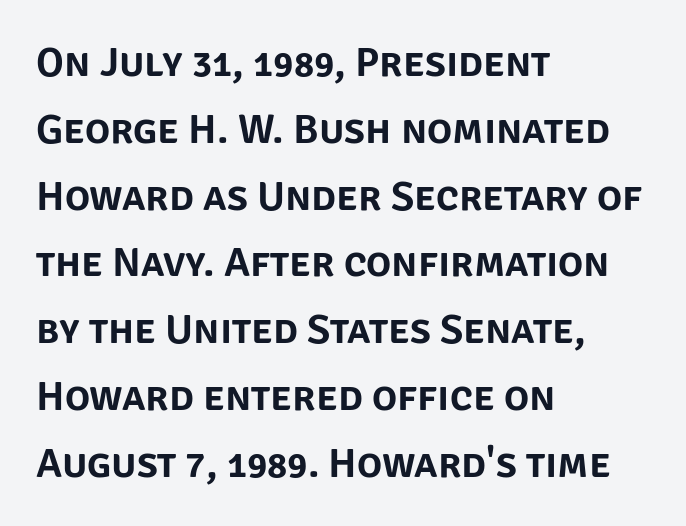
Nope, no serifs anywhere on these letters. Type without underlining. This sample has the flowing, uneven cadence of proportional lettering. Tall strokes in this sample are plumb rather than angled.
